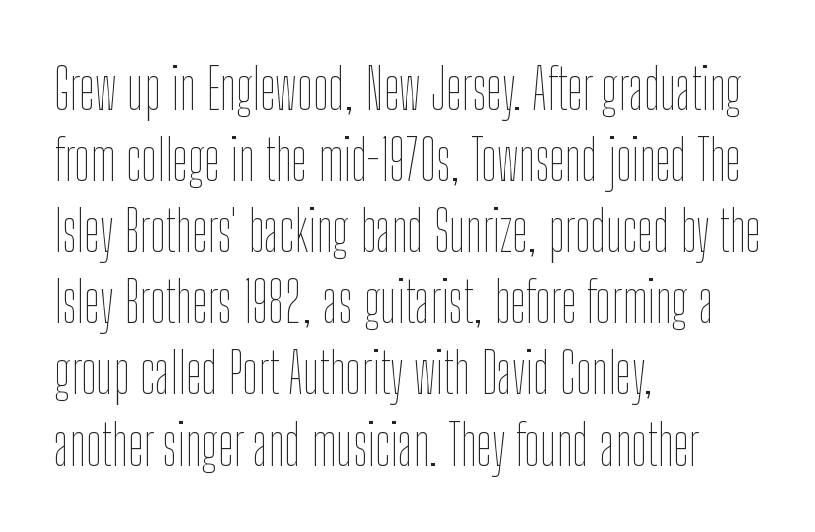
{"italic": "no", "bold": "no", "weight": "thin", "width": "condensed", "stroke_contrast": "low", "x_height": "medium", "monospaced": "no", "underline": "no", "align": "left", "line_spacing": "normal", "line_spacing_ratio": 1.27, "letter_spacing": "normal", "letter_spacing_em": 0.0, "glyph_px": 56}
